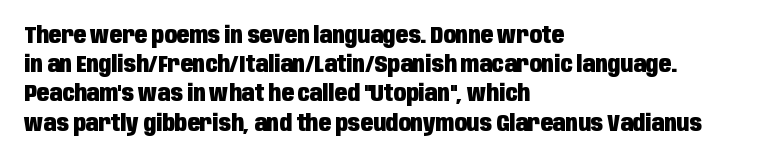
{"italic": "no", "bold": "yes", "underline": "no", "align": "left", "line_spacing": "normal", "line_spacing_ratio": 1.27, "letter_spacing": "normal", "letter_spacing_em": 0.0, "glyph_px": 23}
